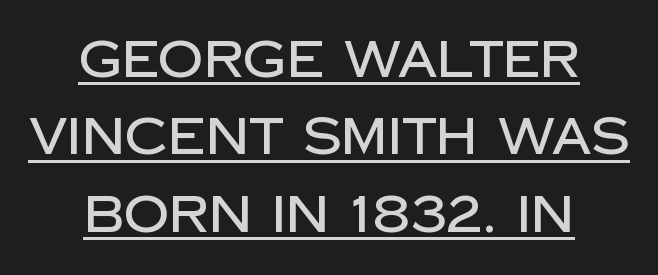
The designer left line spacing at the default. No italicization has been applied; the sample stays upright. Here the designer chose a conventional face with non-uniform glyph widths. The tracking reads as untouched default to a designer's eye. The face used here appears with an underline applied.
